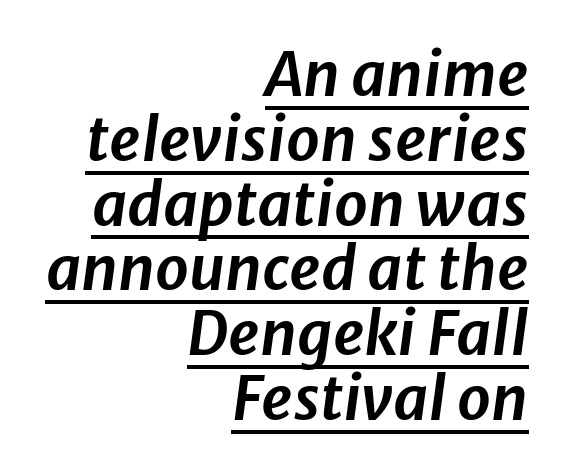
The image shows 60 px text type, italic (leaning right); set right-aligned, tight line spacing (1.08x), normal letter spacing, underlined; low stroke contrast and a medium x-height.
